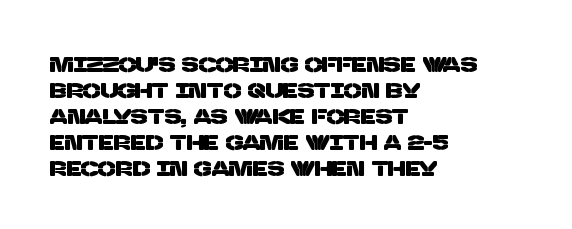
The image shows 21 px text type; set left-aligned, line spacing 1.24x, normal letter spacing, not underlined.
